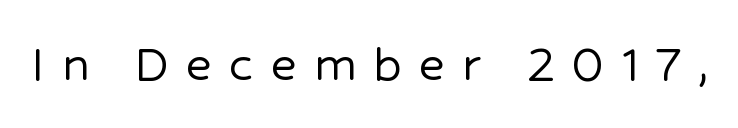
{"serif": "no", "italic": "no", "width": "normal", "stroke_contrast": "low", "x_height": "medium", "monospaced": "no", "underline": "no", "letter_spacing": "wide", "letter_spacing_em": 0.3, "glyph_px": 56}
